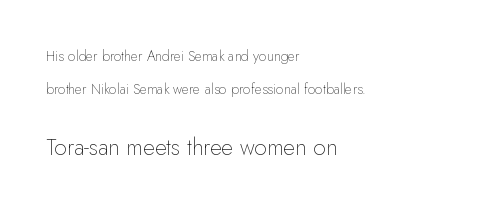
The image shows 23 px text type, upright; set left-aligned, loose line spacing (2.34x), normal letter spacing, not underlined; the second (bottom) block is 1.64x larger.
